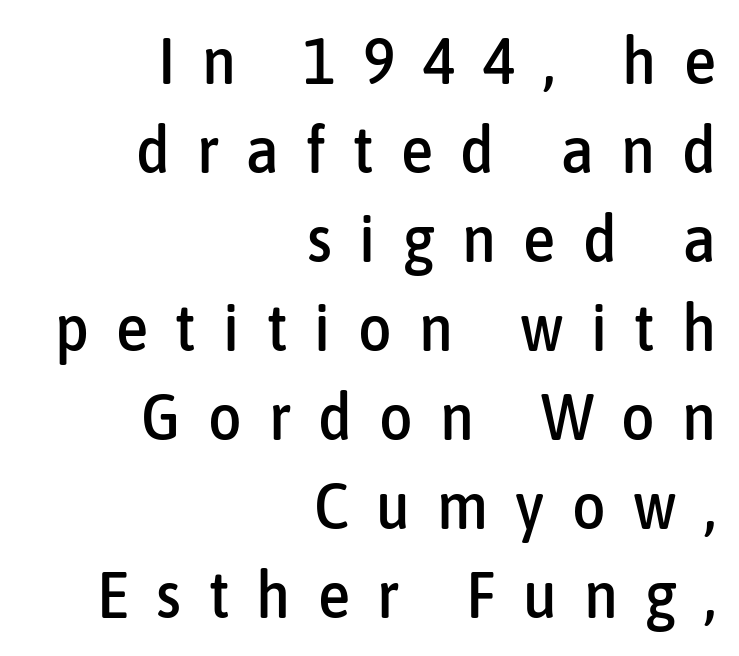
{"serif": "no", "italic": "no", "width": "condensed", "stroke_contrast": "low", "x_height": "medium", "monospaced": "no", "underline": "no", "align": "right", "line_spacing": "normal", "line_spacing_ratio": 1.37, "letter_spacing": "wide", "letter_spacing_em": 0.42, "glyph_px": 65}
